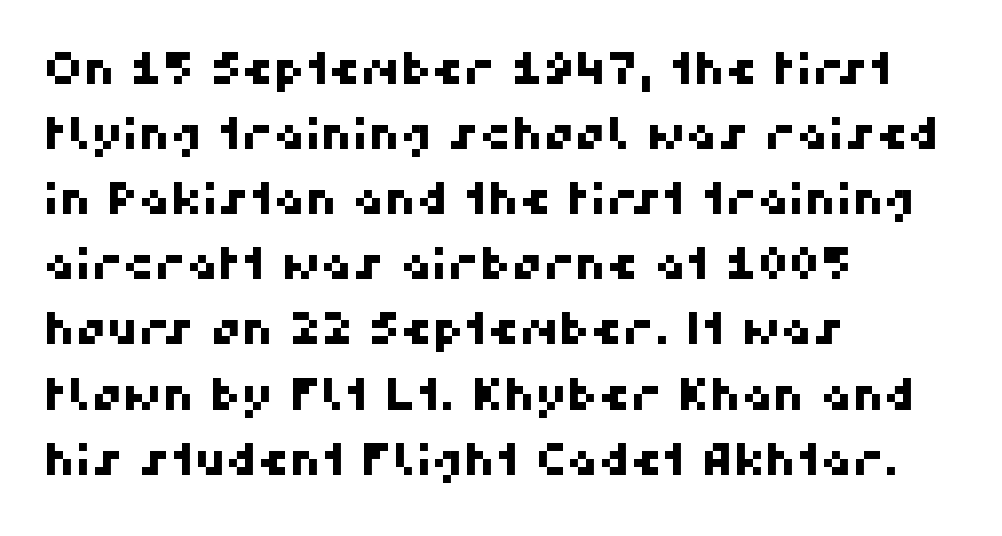
Q: Is the typeface a serif or a sans-serif typeface? A: Sans-serif.
Q: Is the text underlined? A: No.
Q: How is the paragraph aligned? A: Left-aligned.
Q: Is the spacing between letters normal or unusually wide? A: Normal.
Q: Is the spacing between lines tight, normal or loose? A: Normal.
Q: Width (condensed, normal, or wide)? A: Normal.
Q: Stroke contrast? A: High.
Q: x-height? A: Medium.
Q: Monospaced? A: No.
